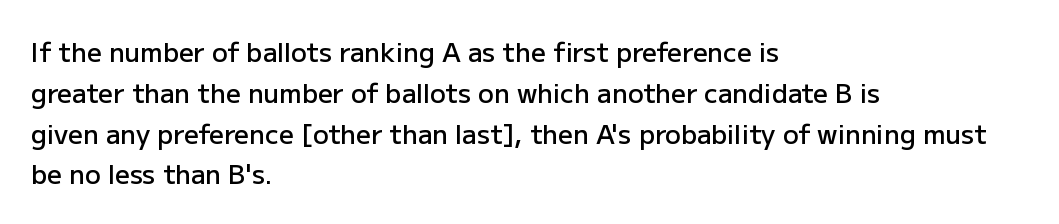
Q: Is the text bold? A: Semi-bold.
Q: Is the text italic (slanted)? A: No, it is upright.
Q: Is the text underlined? A: No.
Q: How is the paragraph aligned? A: Left-aligned.
Q: Is the spacing between letters normal or unusually wide? A: Normal.
Q: Is the spacing between lines tight, normal or loose? A: Normal.
